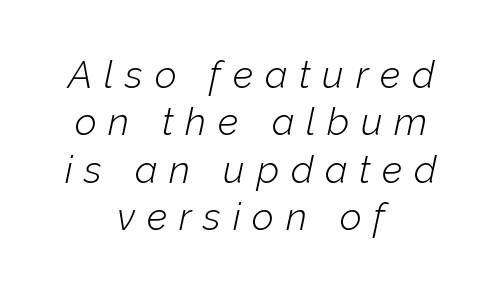
A student would call this center alignment; a typographer would say set centered. You could not count columns in this text — the font is proportionally spaced. Observe the lean: these are italic letterforms. The gaps between neighbouring characters are conspicuously large. Unbolded letterforms with no extra heft. Check the space under the baseline: it is left empty.
